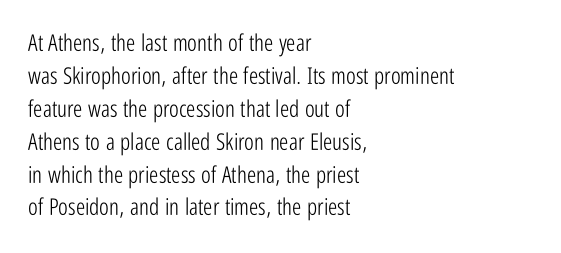
{"italic": "no", "bold": "no", "underline": "no", "align": "left", "line_spacing": "normal", "line_spacing_ratio": 1.43, "letter_spacing": "normal", "letter_spacing_em": 0.0, "glyph_px": 23}
